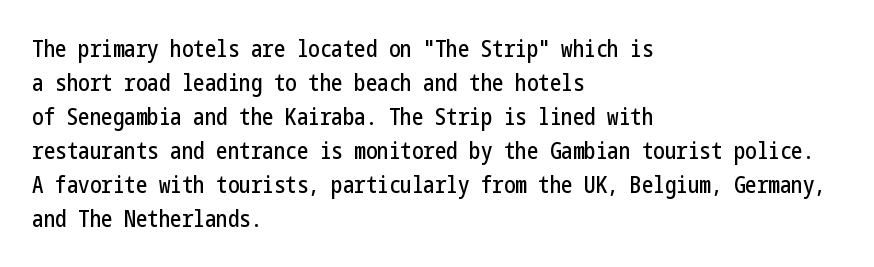
{"italic": "no", "underline": "no", "align": "left", "line_spacing": "normal", "line_spacing_ratio": 1.48, "letter_spacing": "normal", "letter_spacing_em": 0.0, "glyph_px": 23}
